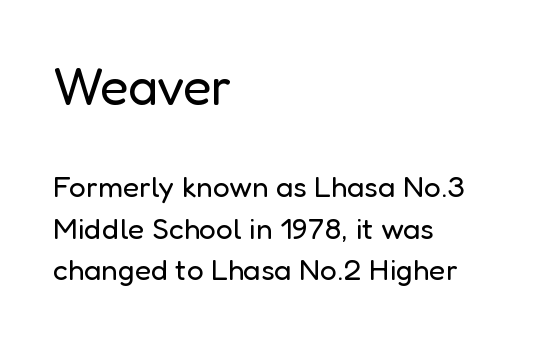
The image shows 52 px regular-weight sans-serif type, upright; set left-aligned, normal line spacing (1.39x), normal letter spacing, not underlined; the first (top) block is 1.73x larger; low stroke contrast and a medium x-height.
